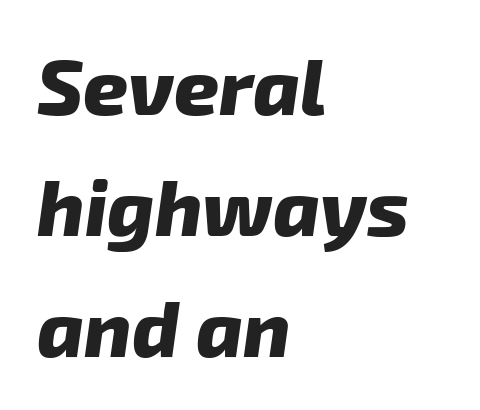
Caption: multi-line text, flush left, ragged right. This is oblique type, the kind used for emphasis or titles. Quick note: interline space is typical. You could call the tracking neutral — neither tight nor loose. Note the varied advance widths — an 'i' is clearly narrower than an 'm'. Typographic density is high because the face is bold.
